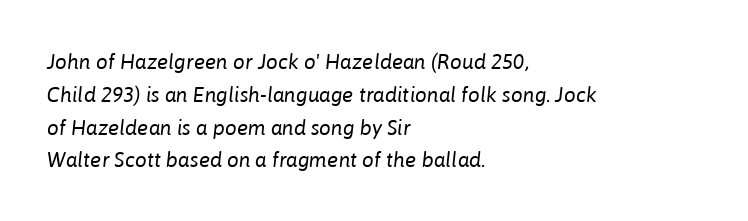
Q: Is the text bold? A: No.
Q: Is the text italic (slanted)? A: Yes, it leans right by about 6 degrees.
Q: Is the text underlined? A: No.
Q: How is the paragraph aligned? A: Left-aligned.
Q: Is the spacing between letters normal or unusually wide? A: Normal.
Q: Is the spacing between lines tight, normal or loose? A: Normal.
